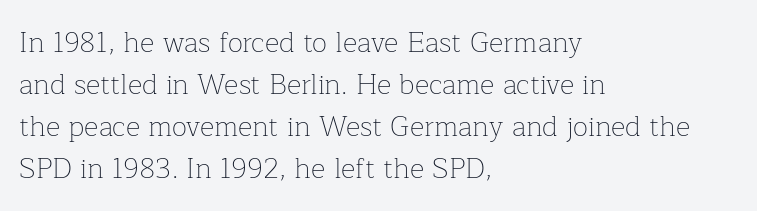
The image shows 28 px thin serif type, upright; set left-aligned, normal line spacing (1.5x), normal letter spacing, not underlined; low stroke contrast and a medium x-height.
